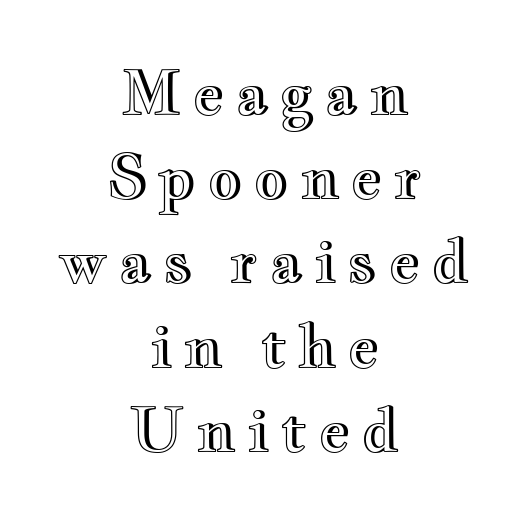
{"italic": "no", "width": "wide", "x_height": "small", "monospaced": "no", "underline": "no", "align": "center", "line_spacing": "normal", "line_spacing_ratio": 1.38, "glyph_px": 61}
